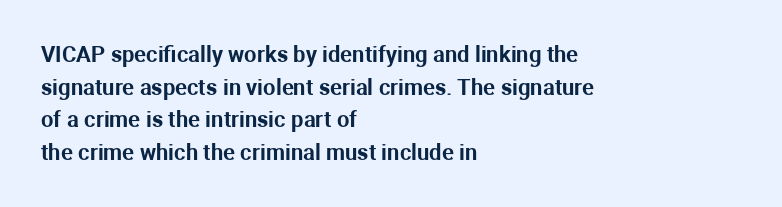
Q: Is the text italic (slanted)? A: No, it is upright.
Q: Is the text underlined? A: No.
Q: How is the paragraph aligned? A: Left-aligned.
Q: Is the spacing between letters normal or unusually wide? A: Normal.
Q: Is the spacing between lines tight, normal or loose? A: Normal.
